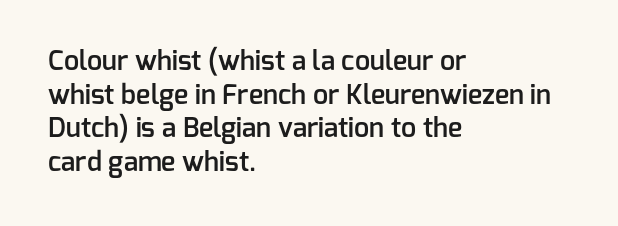
The image shows 27 px text type, upright; set left-aligned, normal line spacing (1.25x), normal letter spacing, not underlined.
